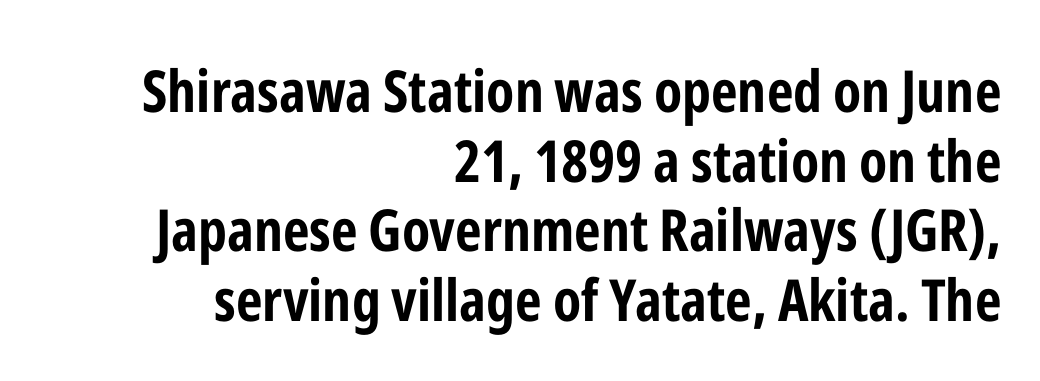
{"serif": "no", "italic": "no", "bold": "yes", "weight": "bold", "width": "condensed", "stroke_contrast": "low", "x_height": "medium", "monospaced": "no", "underline": "no", "align": "right", "line_spacing_ratio": 1.2, "letter_spacing": "normal", "letter_spacing_em": 0.0, "glyph_px": 58}
